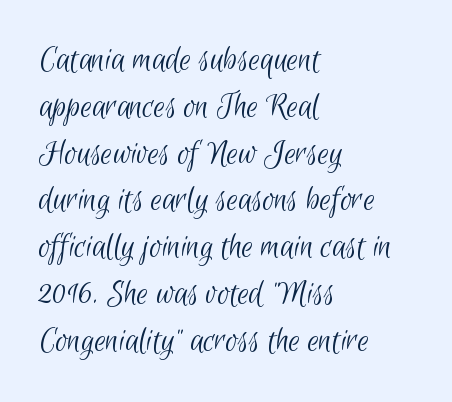
Regarding serifs, this sample does without them. The weight tops out at a normal text grade. Successive baselines arrive at the customary interval. The face used here is proportionally spaced, like ordinary book or web type. Standard letterfit; no display-style spreading of the glyphs. Caption: multi-line text, flush left, ragged right.
